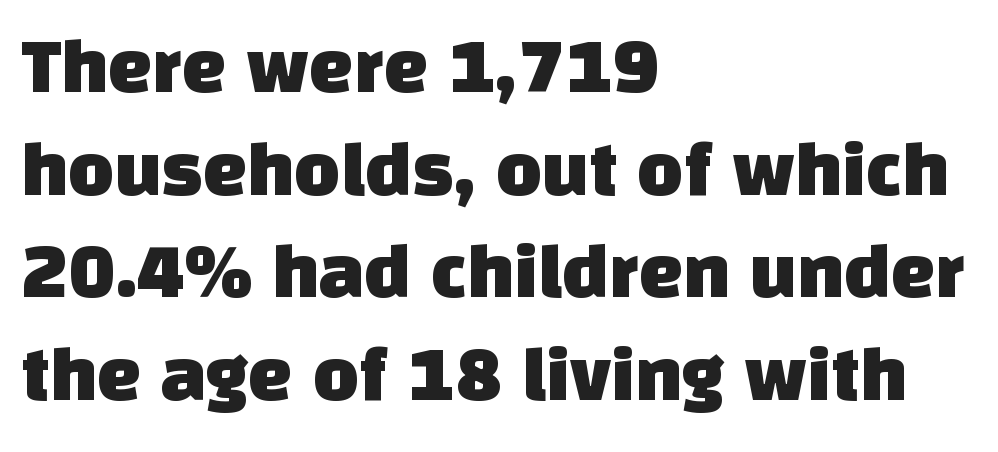
The space beneath each line is pristine and unruled. What kind of face is this? One without serifs — a sans. Vertically, the passage feels balanced, rows spaced as you'd expect. Default kerning and tracking; the words read as compact shapes. These lines are rendered in a variable-pitch font.
